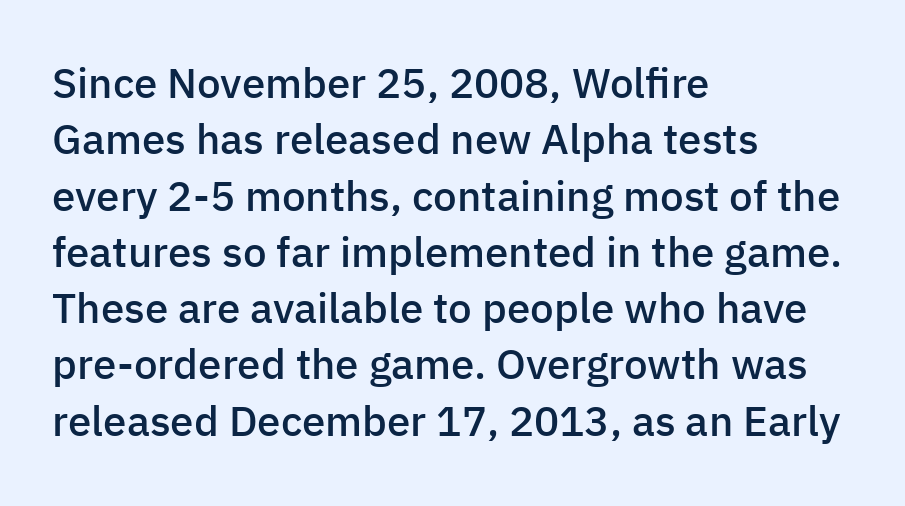
Q: Is the text bold? A: Semi-bold.
Q: Is the text italic (slanted)? A: No, it is upright.
Q: Is the typeface a serif or a sans-serif typeface? A: Sans-serif.
Q: Is the text underlined? A: No.
Q: How is the paragraph aligned? A: Left-aligned.
Q: Is the spacing between letters normal or unusually wide? A: Normal.
Q: Is the spacing between lines tight, normal or loose? A: Normal.
Q: Width (condensed, normal, or wide)? A: Normal.
Q: Stroke contrast? A: Low.
Q: x-height? A: Medium.
Q: Monospaced? A: No.
